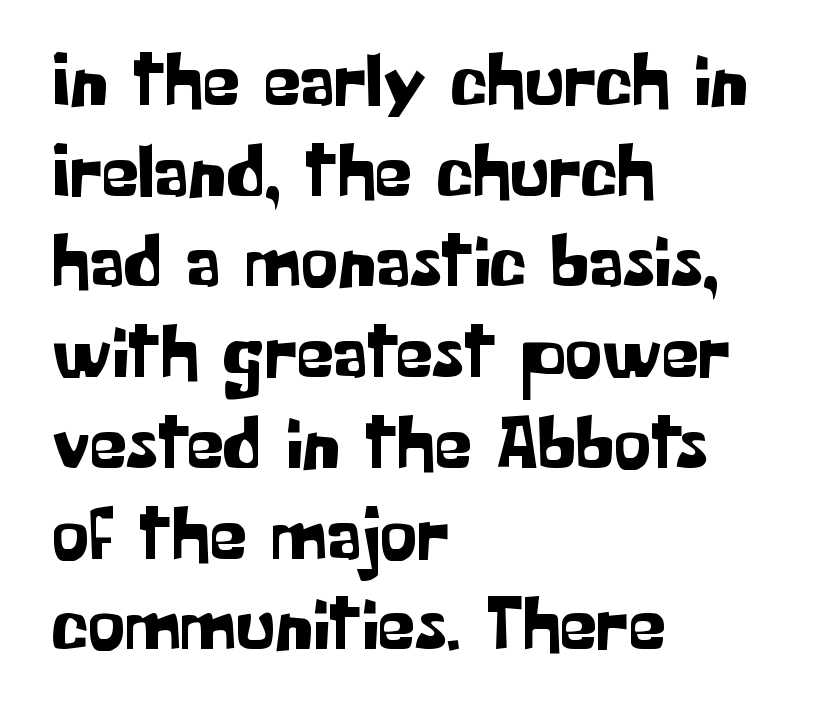
The image shows 75 px sans-serif type, upright; set left-aligned, line spacing 1.21x, normal letter spacing, not underlined; low stroke contrast and a medium x-height.
